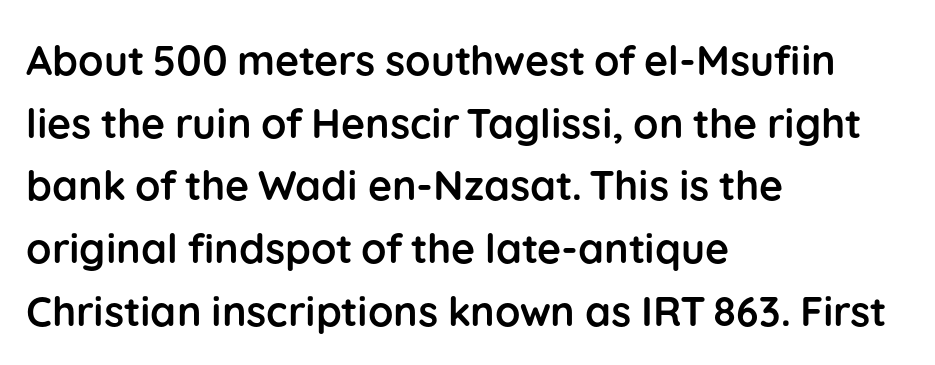
You can tell it's not italic because the verticals are truly vertical. A clean baseline with only descenders dipping below it. All the whitespace from short lines collects on the right. Between one letter and the next there's only the usual sliver of space. Honestly, the row spacing looks completely unremarkable. The characters look thick and weighty, a clear bold.
